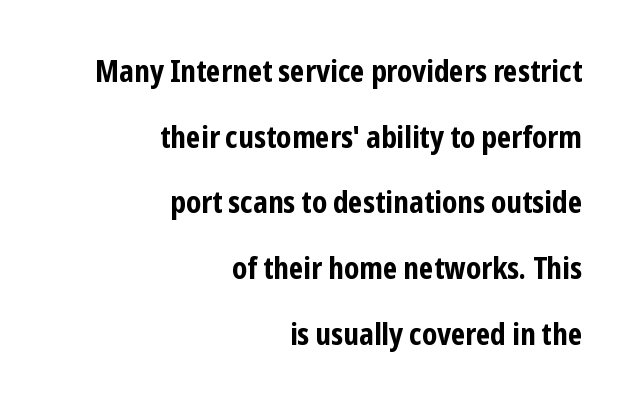
Typographic density is high because the face is bold. Is there any slant? The stems are plumb. These lines are rendered in a variable-pitch font. In terms of letterspacing, this is plain default setting. Layout note: lines flush right. The words here are not underlined.
